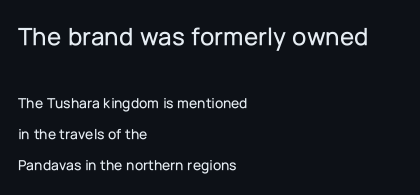
Q: Is the text italic (slanted)? A: No, it is upright.
Q: Is the text underlined? A: No.
Q: How is the paragraph aligned? A: Left-aligned.
Q: Is the spacing between letters normal or unusually wide? A: Normal.
Q: Is the spacing between lines tight, normal or loose? A: Loose.
Q: Which block of text is set in a larger size, the first (top) or the second (bottom)? A: The first (top) one.
